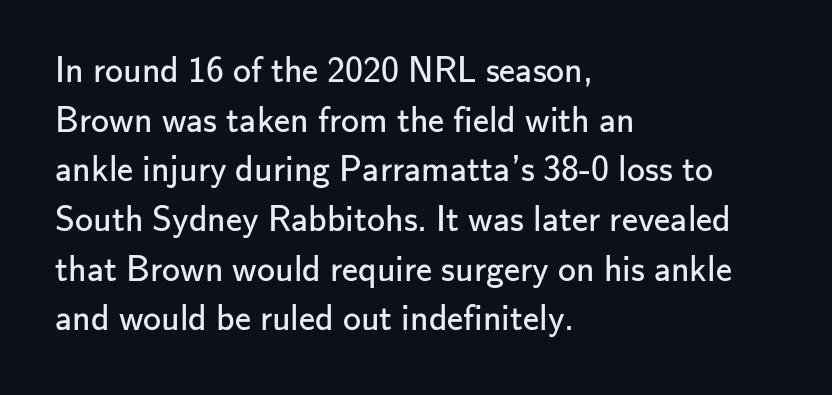
Q: Is the text bold? A: No.
Q: Is the text italic (slanted)? A: No, it is upright.
Q: Is the typeface a serif or a sans-serif typeface? A: Sans-serif.
Q: Is the text underlined? A: No.
Q: How is the paragraph aligned? A: Left-aligned.
Q: Is the spacing between letters normal or unusually wide? A: Normal.
Q: Is the spacing between lines tight, normal or loose? A: Normal.
Q: Width (condensed, normal, or wide)? A: Normal.
Q: Stroke contrast? A: Low.
Q: x-height? A: Small.
Q: Monospaced? A: No.
